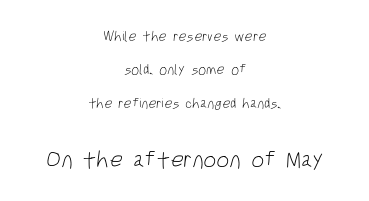
The image shows 23 px text type; set centered, loose line spacing (2.39x), normal letter spacing, not underlined; the second (bottom) block is 1.64x larger.
